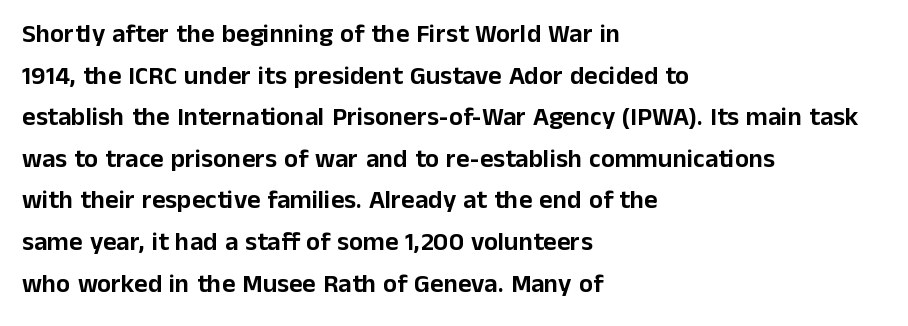
The glyphs are unaccompanied by any horizontal stroke below them. Nope, not italic — everything's standing straight. This sample keeps an unexceptional amount of space between lines. The lines are quadded left. Characters follow at the spacing the type designer built in.
